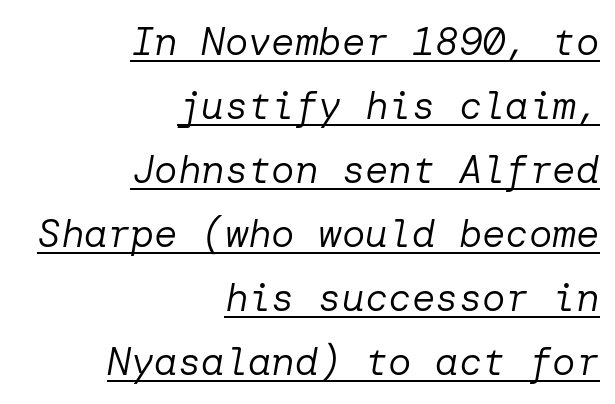
Successive baselines arrive at the customary interval. Right-aligned paragraph, ragged on the left. Like a heading marked for emphasis, these lines bear an underscore. The letterforms sit shoulder to shoulder at normal distance.
